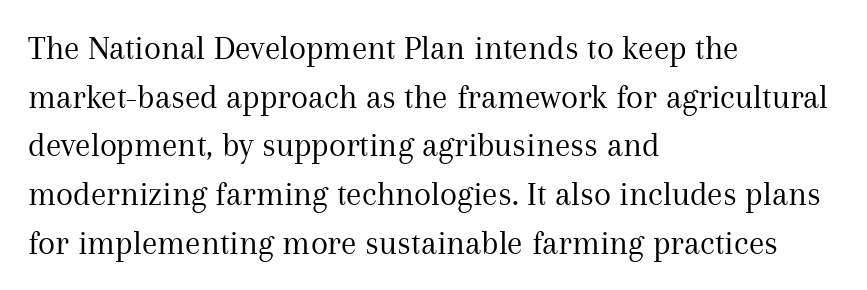
Do the characters align in a grid? No, the font is proportional. Horizontally, the lines are justified to the leading edge only. A clean baseline with only descenders dipping below it. Characters follow at the spacing the type designer built in. The specimen reads as upright at a glance. Evenly set lines give the paragraph a standard silhouette.
